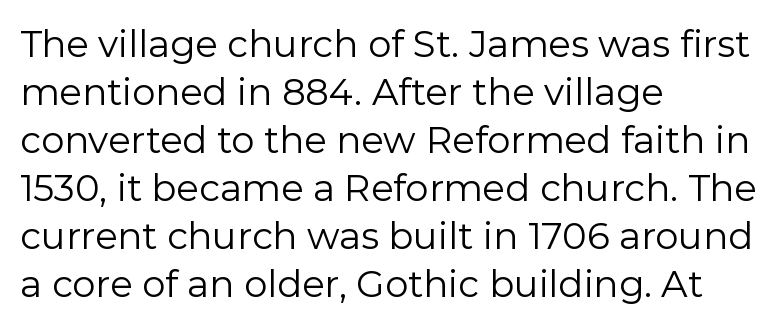
{"serif": "no", "italic": "no", "bold": "no", "weight": "regular", "width": "normal", "stroke_contrast": "low", "x_height": "medium", "monospaced": "no", "underline": "no", "align": "left", "line_spacing": "normal", "line_spacing_ratio": 1.3, "letter_spacing": "normal", "letter_spacing_em": 0.0, "glyph_px": 37}
